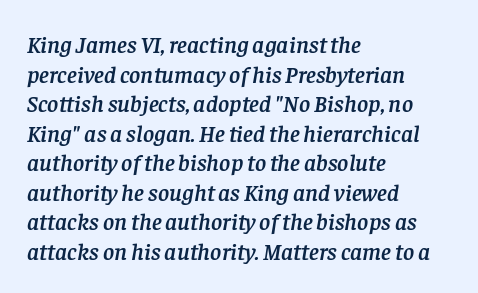
Plain, unruled lines of type. If you drew a ruler down the left edge, every line would touch it. These lines keep a tight, regular rhythm from letter to letter. The lettering tilts uniformly, giving the passage an italic look.
